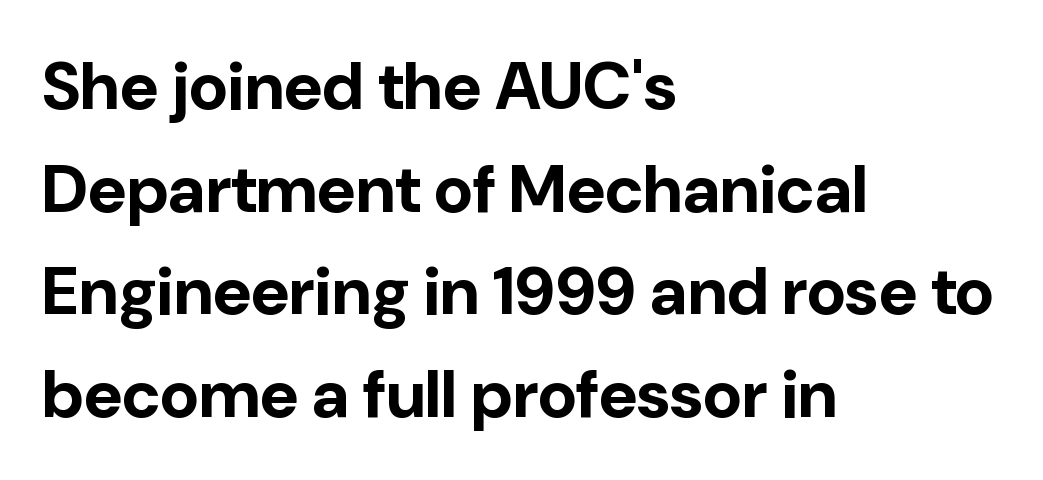
The image shows 67 px bold sans-serif type, upright; set left-aligned, normal line spacing (1.53x), normal letter spacing, not underlined; low stroke contrast and a medium x-height.
